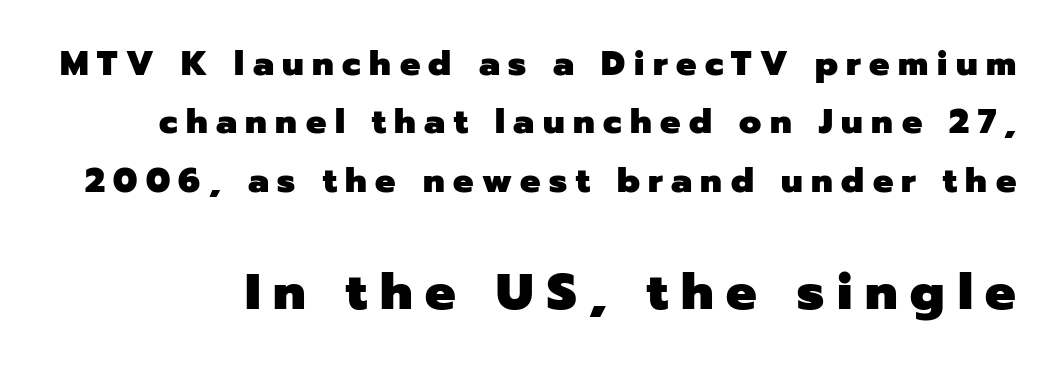
Q: Is the text bold? A: Yes.
Q: Is the text italic (slanted)? A: No, it is upright.
Q: Is the typeface a serif or a sans-serif typeface? A: Sans-serif.
Q: Is the text underlined? A: No.
Q: Is the spacing between letters normal or unusually wide? A: Unusually wide.
Q: Which block of text is set in a larger size, the first (top) or the second (bottom)? A: The second (bottom) one.
Q: Width (condensed, normal, or wide)? A: Normal.
Q: Stroke contrast? A: Low.
Q: x-height? A: Medium.
Q: Monospaced? A: No.
